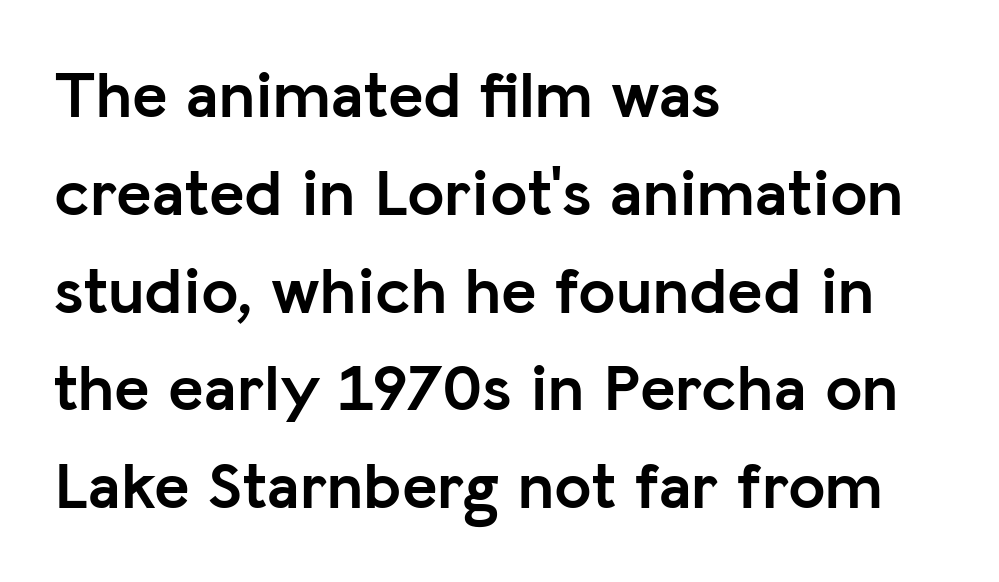
Q: Is the text bold? A: Yes.
Q: Is the text italic (slanted)? A: No, it is upright.
Q: Is the typeface a serif or a sans-serif typeface? A: Sans-serif.
Q: Is the text underlined? A: No.
Q: How is the paragraph aligned? A: Left-aligned.
Q: Is the spacing between letters normal or unusually wide? A: Normal.
Q: Is the spacing between lines tight, normal or loose? A: Normal.
Q: Width (condensed, normal, or wide)? A: Normal.
Q: Stroke contrast? A: Low.
Q: x-height? A: Medium.
Q: Monospaced? A: No.
